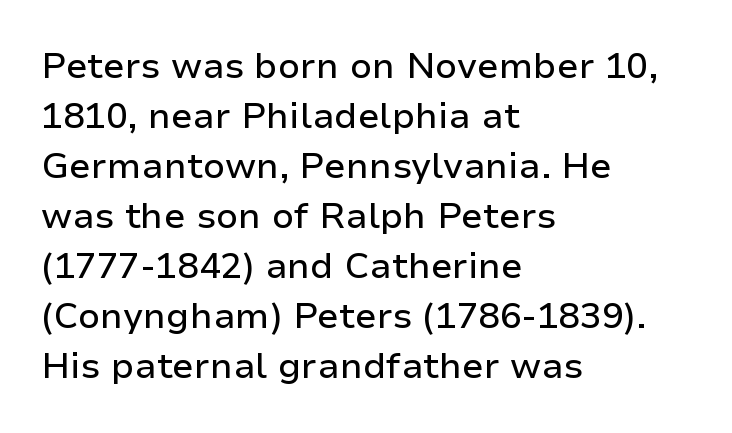
Honestly, the letter spacing is just normal — you wouldn't notice it. What kind of face is this? One without serifs — a sans. When letters stand straight like this, we call the style roman or upright. Rows of type keep a routine distance in the vertical direction.
